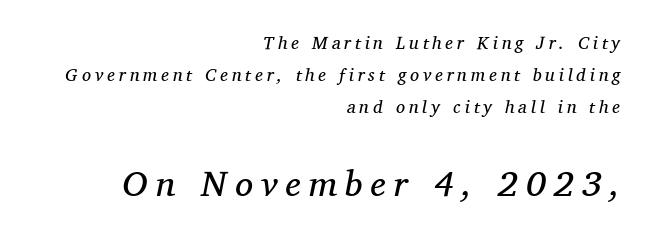
The image shows 36 px regular-weight serif type, italic (leaning right); set right-aligned, line spacing 1.78x, unusually wide letter spacing (+0.22 em), not underlined; the second (bottom) block is 2.0x larger; medium stroke contrast and a medium x-height.
